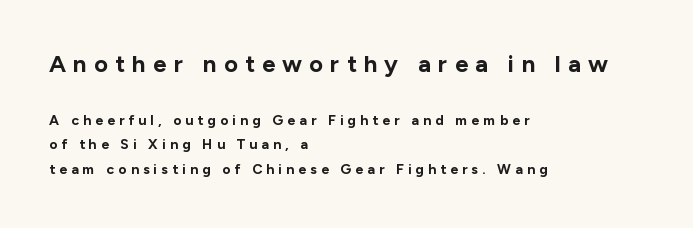
The image shows 24 px bold type, upright; set left-aligned, line spacing 1.77x, unusually wide letter spacing (+0.3 em), not underlined; the first (top) block is 1.71x larger.
